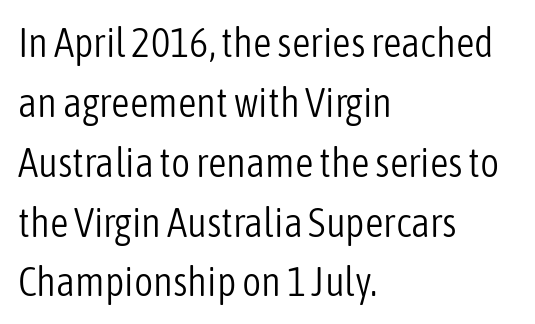
{"serif": "no", "italic": "no", "bold": "no", "weight": "light", "width": "condensed", "stroke_contrast": "low", "x_height": "medium", "monospaced": "no", "underline": "no", "align": "left", "line_spacing": "normal", "line_spacing_ratio": 1.46, "letter_spacing": "normal", "letter_spacing_em": 0.0, "glyph_px": 41}
